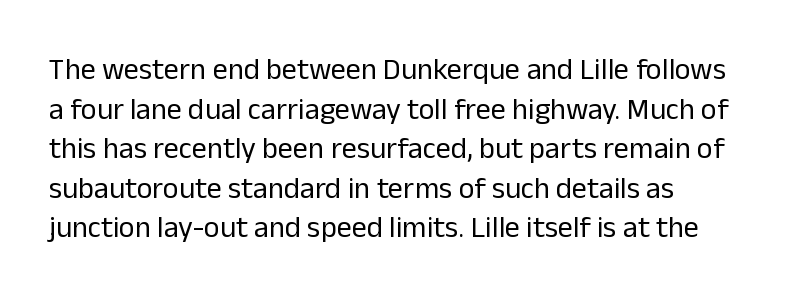
Each letter keeps its own natural width here, so spacing adapts to shape. Line beginnings align vertically; line endings do not. The characters display no serif detailing; their extremities are plain. The designer left line spacing at the default. Honestly, there is no underline to notice here at all.
